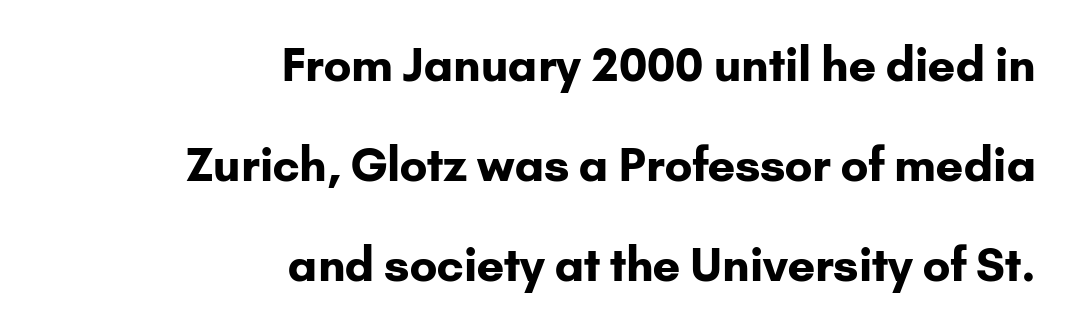
{"serif": "no", "italic": "no", "bold": "yes", "weight": "bold", "width": "normal", "stroke_contrast": "low", "x_height": "small", "monospaced": "no", "underline": "no", "align": "right", "line_spacing": "loose", "line_spacing_ratio": 2.17, "letter_spacing": "normal", "letter_spacing_em": 0.0, "glyph_px": 46}
